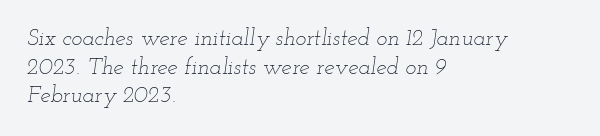
The image shows 23 px text type, italic (leaning right); set left-aligned, line spacing 1.24x, normal letter spacing, not underlined.
